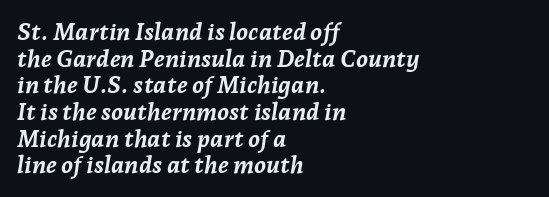
{"italic": "yes", "lean": "right", "slant_degrees": 7, "bold": "yes", "underline": "no", "align": "left", "line_spacing": "tight", "line_spacing_ratio": 1.11, "letter_spacing": "normal", "letter_spacing_em": 0.0, "glyph_px": 24}
